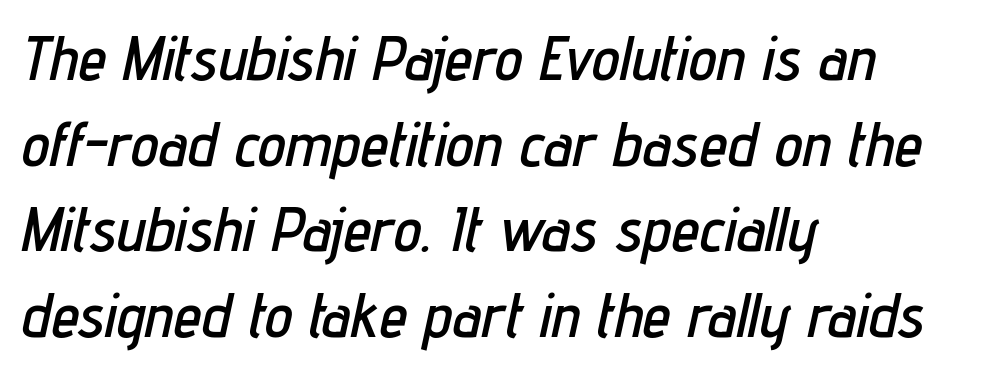
{"italic": "yes", "lean": "right", "slant_degrees": 12, "width": "condensed", "stroke_contrast": "low", "x_height": "medium", "monospaced": "no", "underline": "no", "align": "left", "line_spacing": "normal", "line_spacing_ratio": 1.36, "letter_spacing": "normal", "letter_spacing_em": 0.0, "glyph_px": 63}
